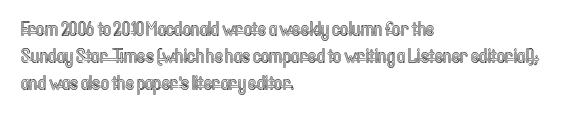
The image shows 20 px text type, upright; set left-aligned, normal line spacing (1.35x), normal letter spacing, not underlined.
